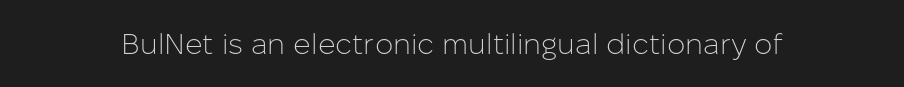
Q: Is the text bold? A: No.
Q: Is the text italic (slanted)? A: No, it is upright.
Q: Is the typeface a serif or a sans-serif typeface? A: Sans-serif.
Q: Is the text underlined? A: No.
Q: Is the spacing between letters normal or unusually wide? A: Normal.
Q: Width (condensed, normal, or wide)? A: Normal.
Q: Stroke contrast? A: Low.
Q: x-height? A: Medium.
Q: Monospaced? A: No.
